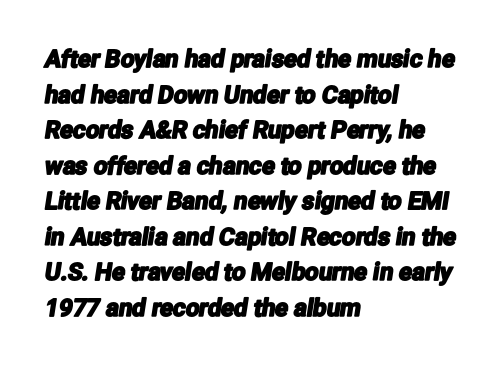
The image shows 24 px text type; set left-aligned, normal line spacing (1.48x), normal letter spacing, not underlined.
